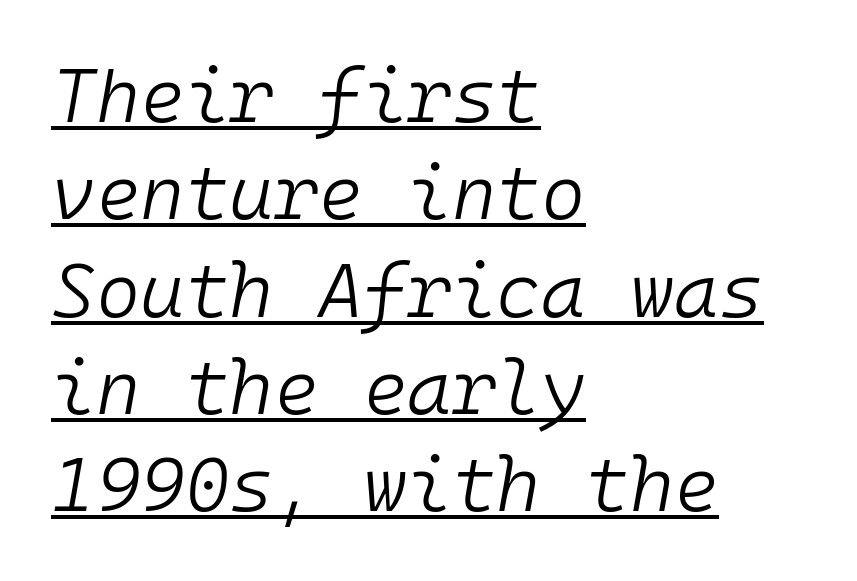
Q: Is the text bold? A: No.
Q: Is the text italic (slanted)? A: Yes, it leans right by about 10 degrees.
Q: Is the text underlined? A: Yes.
Q: How is the paragraph aligned? A: Left-aligned.
Q: Is the spacing between letters normal or unusually wide? A: Normal.
Q: Is the spacing between lines tight, normal or loose? A: Normal.
Q: Width (condensed, normal, or wide)? A: Normal.
Q: Stroke contrast? A: Low.
Q: x-height? A: Medium.
Q: Monospaced? A: Yes.
